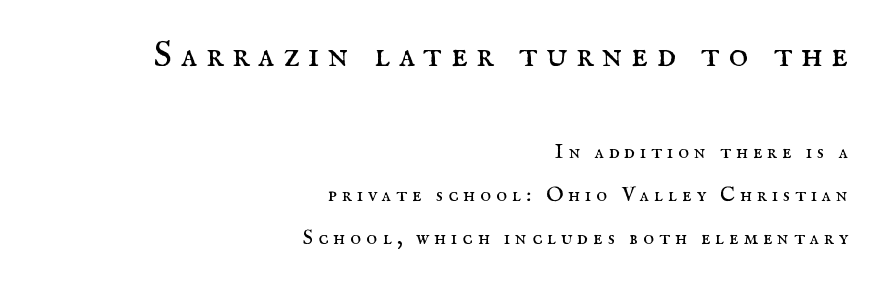
A typesetter would call this proportional, since set widths differ per character. The lines in this sample share a right terminus and differ only in where they begin. Letters have the restrained weight of plain body copy at most. You get the large type first, then a drop to smaller type. The rendering shows small feet on the letterforms — a serif design. Summary of vertical rhythm: relaxed, with wide interline spacing.
